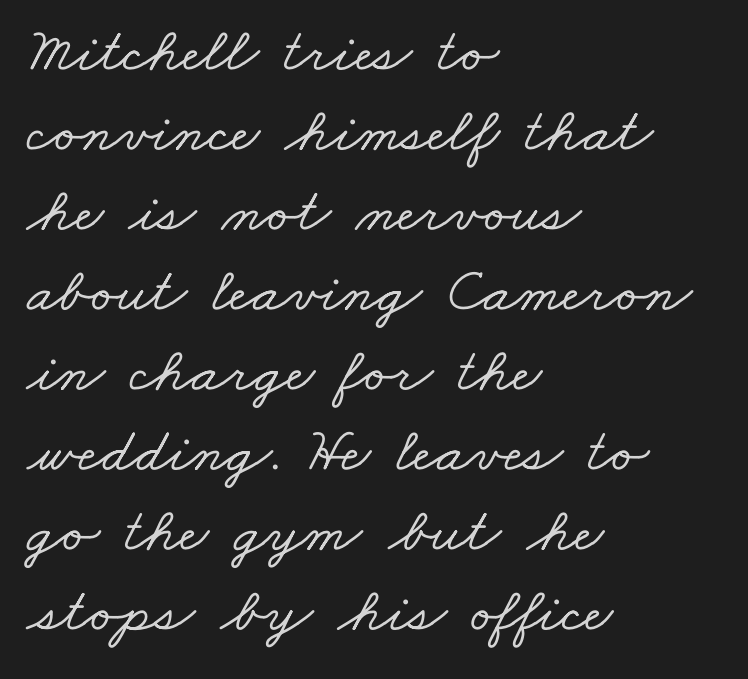
{"serif": "yes", "width": "wide", "stroke_contrast": "low", "x_height": "small", "monospaced": "no", "underline": "no", "align": "left", "line_spacing": "normal", "line_spacing_ratio": 1.27, "letter_spacing": "normal", "letter_spacing_em": 0.0, "glyph_px": 63}
